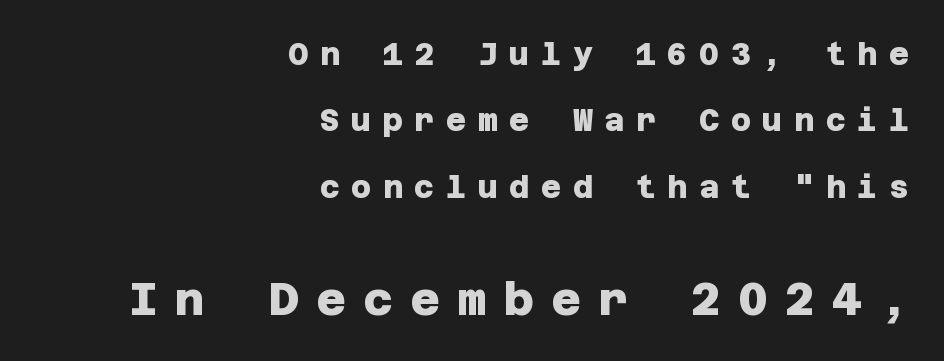
The image shows 46 px heavy sans-serif type; set right-aligned, loose line spacing (2.14x), unusually wide letter spacing (+0.37 em), not underlined; the second (bottom) block is 1.48x larger; low stroke contrast and a large x-height.
